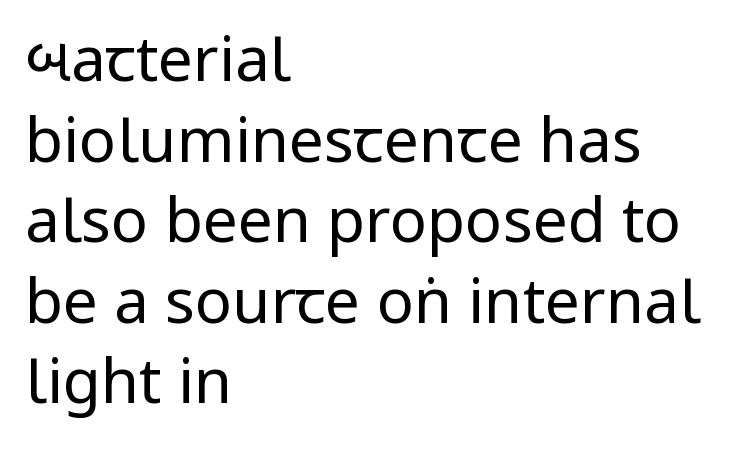
The image shows 62 px regular-weight, condensed sans-serif type, upright; set left-aligned, normal line spacing (1.3x), normal letter spacing, not underlined; low stroke contrast and a large x-height.
